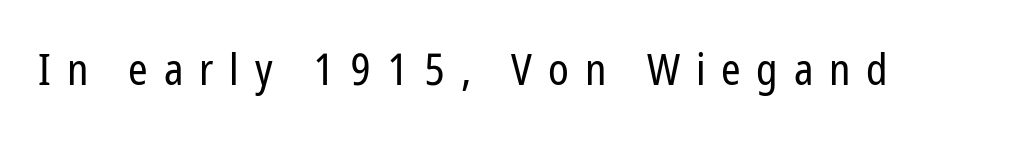
Letters have the restrained weight of plain body copy at most. Unlike italic type, these characters show no tilt at all. Words float on clear page, feet unadorned. The face used here is proportionally spaced, like ordinary book or web type. These lines have a slow, spaced-out rhythm from letter to letter.
